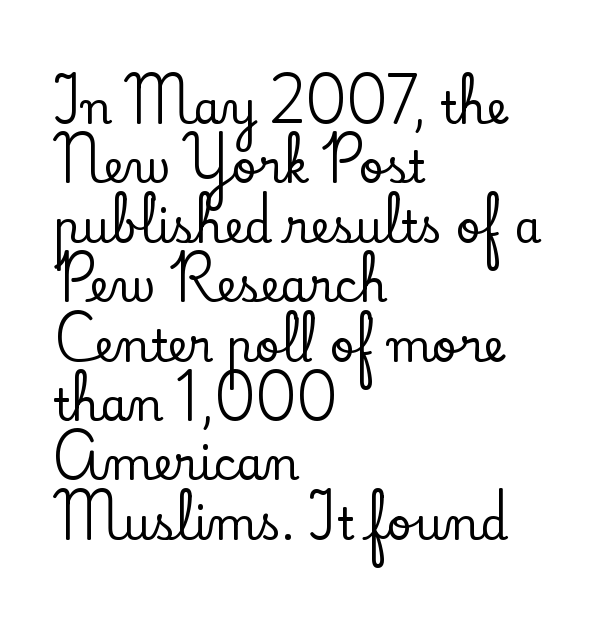
Q: Is the text italic (slanted)? A: No, it is upright.
Q: Is the typeface a serif or a sans-serif typeface? A: Serif.
Q: Is the text underlined? A: No.
Q: How is the paragraph aligned? A: Left-aligned.
Q: Is the spacing between letters normal or unusually wide? A: Normal.
Q: Is the spacing between lines tight, normal or loose? A: Normal.
Q: Width (condensed, normal, or wide)? A: Normal.
Q: Stroke contrast? A: Low.
Q: x-height? A: Small.
Q: Monospaced? A: No.
